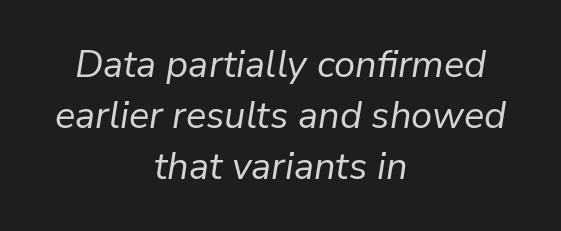
The image shows 38 px regular-weight type, italic (leaning right); set centered, normal line spacing (1.34x), normal letter spacing, not underlined; low stroke contrast and a medium x-height.
